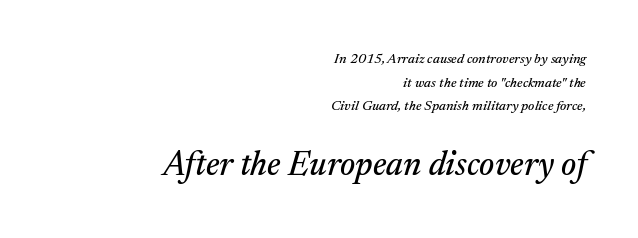
The image shows 34 px serif type, italic (leaning right); set right-aligned, normal line spacing (1.69x), normal letter spacing, not underlined; the second (bottom) block is 2.43x larger; medium stroke contrast and a medium x-height.
